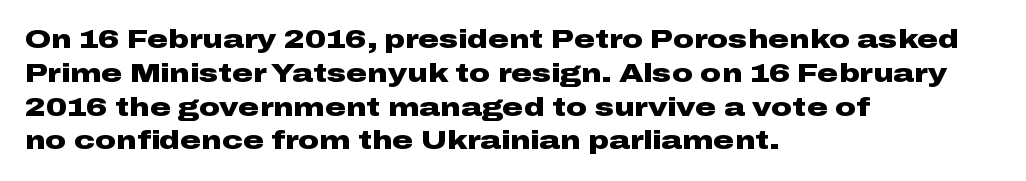
{"italic": "no", "bold": "yes", "underline": "no", "align": "left", "line_spacing": "normal", "line_spacing_ratio": 1.3, "letter_spacing": "normal", "letter_spacing_em": 0.0, "glyph_px": 26}
